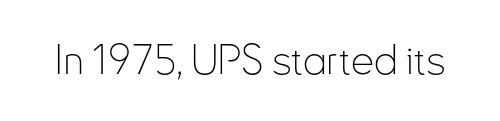
{"serif": "no", "italic": "no", "bold": "no", "weight": "thin", "width": "condensed", "stroke_contrast": "low", "x_height": "small", "monospaced": "no", "underline": "no", "letter_spacing": "normal", "letter_spacing_em": 0.0, "glyph_px": 41}
